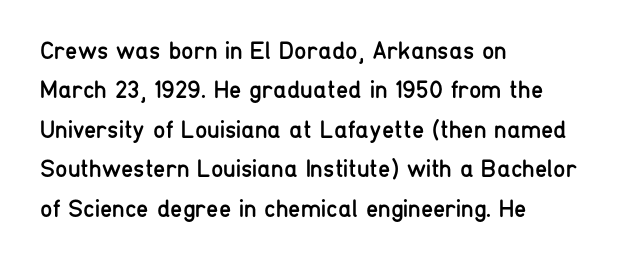
Q: Is the text bold? A: No.
Q: Is the text italic (slanted)? A: No, it is upright.
Q: Is the text underlined? A: No.
Q: How is the paragraph aligned? A: Left-aligned.
Q: Is the spacing between letters normal or unusually wide? A: Normal.
Q: Is the spacing between lines tight, normal or loose? A: Normal.
